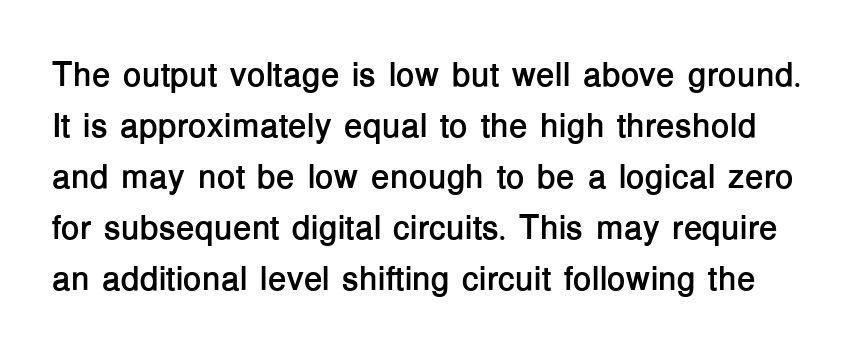
Q: Is the text bold? A: Yes.
Q: Is the text italic (slanted)? A: No, it is upright.
Q: Is the typeface a serif or a sans-serif typeface? A: Sans-serif.
Q: Is the text underlined? A: No.
Q: Is the spacing between letters normal or unusually wide? A: Normal.
Q: Is the spacing between lines tight, normal or loose? A: Normal.
Q: Width (condensed, normal, or wide)? A: Normal.
Q: Stroke contrast? A: Low.
Q: x-height? A: Medium.
Q: Monospaced? A: No.
